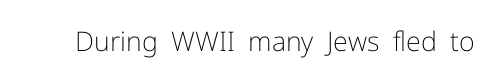
The image shows 27 px text type, upright; set normal letter spacing, not underlined.
